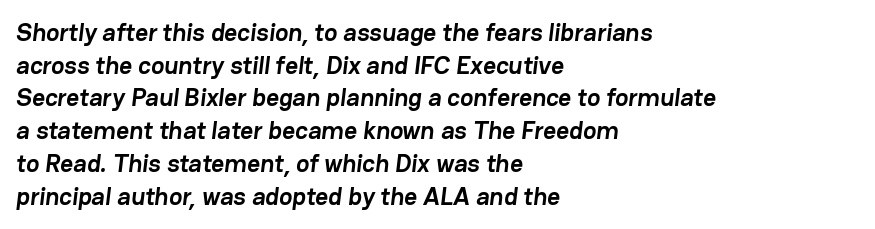
{"bold": "yes", "underline": "no", "align": "left", "line_spacing": "normal", "line_spacing_ratio": 1.31, "letter_spacing": "normal", "letter_spacing_em": 0.0, "glyph_px": 25}
